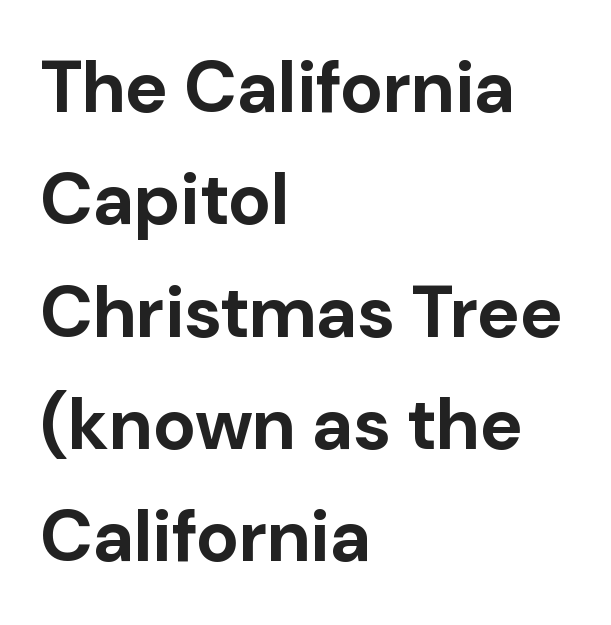
{"serif": "no", "italic": "no", "bold": "yes", "weight": "bold", "width": "normal", "stroke_contrast": "low", "x_height": "medium", "monospaced": "no", "underline": "no", "align": "left", "line_spacing": "normal", "line_spacing_ratio": 1.56, "letter_spacing": "normal", "letter_spacing_em": 0.0, "glyph_px": 72}
